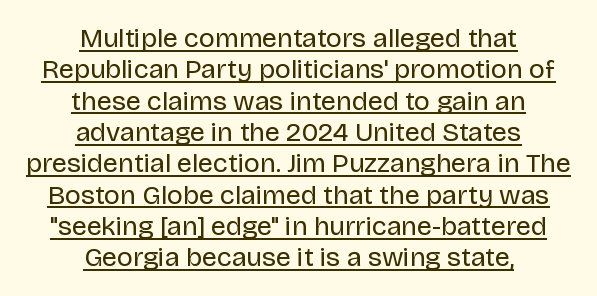
{"italic": "no", "bold": "no", "underline": "yes", "align": "center", "line_spacing_ratio": 1.16, "letter_spacing": "normal", "letter_spacing_em": 0.0, "glyph_px": 27}
